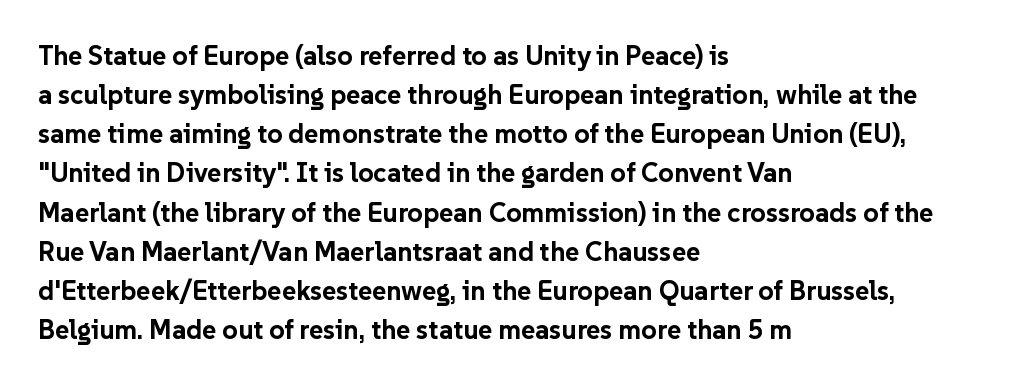
{"italic": "no", "bold": "yes", "underline": "no", "align": "left", "line_spacing": "normal", "line_spacing_ratio": 1.45, "letter_spacing": "normal", "letter_spacing_em": 0.0, "glyph_px": 27}
